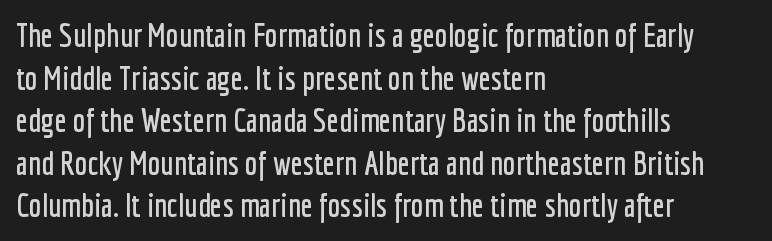
{"serif": "no", "italic": "no", "width": "condensed", "stroke_contrast": "low", "x_height": "medium", "monospaced": "no", "underline": "no", "align": "left", "line_spacing": "normal", "line_spacing_ratio": 1.33, "letter_spacing": "normal", "letter_spacing_em": 0.0, "glyph_px": 32}
